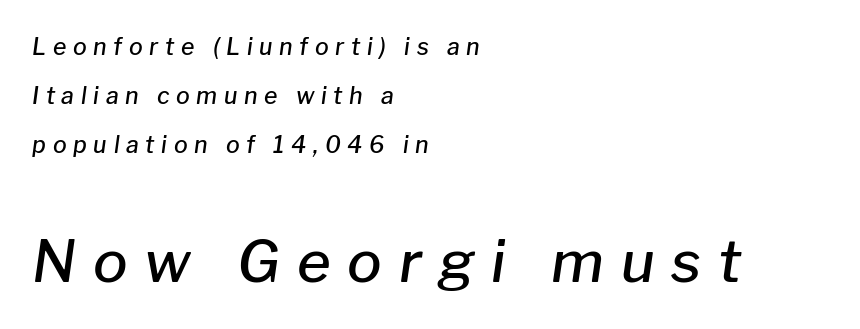
Q: Is the text bold? A: Semi-bold.
Q: Is the text italic (slanted)? A: Yes, it leans right by about 8 degrees.
Q: Is the text underlined? A: No.
Q: How is the paragraph aligned? A: Left-aligned.
Q: Is the spacing between letters normal or unusually wide? A: Unusually wide.
Q: Is the spacing between lines tight, normal or loose? A: Loose.
Q: Which block of text is set in a larger size, the first (top) or the second (bottom)? A: The second (bottom) one.
Q: Width (condensed, normal, or wide)? A: Normal.
Q: Stroke contrast? A: Low.
Q: x-height? A: Medium.
Q: Monospaced? A: No.
